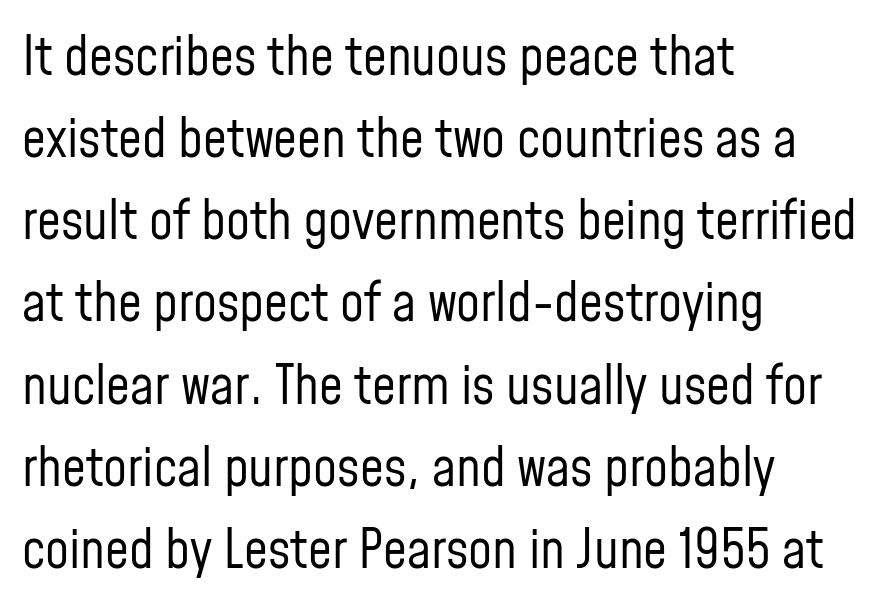
The image shows 53 px regular-weight, condensed sans-serif type, upright; set left-aligned, normal line spacing (1.55x), normal letter spacing, not underlined; low stroke contrast and a medium x-height.
